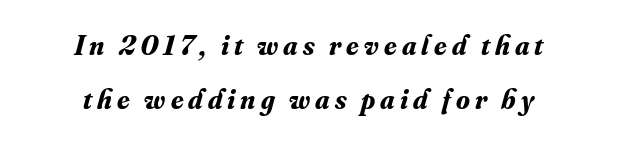
Q: Is the text bold? A: Yes.
Q: Is the text italic (slanted)? A: Yes, it leans right by about 16 degrees.
Q: Is the typeface a serif or a sans-serif typeface? A: Serif.
Q: Is the text underlined? A: No.
Q: How is the paragraph aligned? A: Centered.
Q: Is the spacing between lines tight, normal or loose? A: Loose.
Q: Width (condensed, normal, or wide)? A: Normal.
Q: Stroke contrast? A: Medium.
Q: x-height? A: Small.
Q: Monospaced? A: No.
